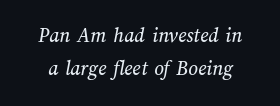
Quick note: interline space is typical. Look at the tracking — it's just the regular setting, nothing added. The space directly below the letters is spotless.
